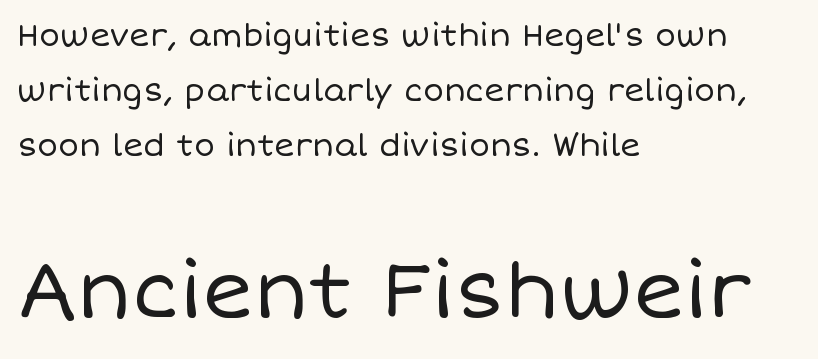
{"italic": "no", "bold": "no", "weight": "regular", "width": "normal", "stroke_contrast": "low", "x_height": "large", "monospaced": "no", "underline": "no", "align": "left", "line_spacing_ratio": 1.77, "letter_spacing": "normal", "letter_spacing_em": 0.0, "larger_block": "second", "size_ratio": 2.52, "glyph_px": 78}
